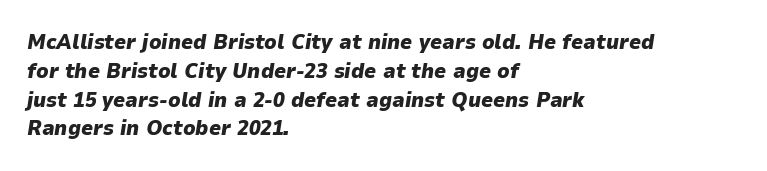
The lines sit at an ordinary, default distance from one another. How are the letters spaced? Ordinarily, with no added tracking. The ragged edge is on the right, which tells us the setting is flush left. The font is running at its bold setting. Descenders hang freely into open space.
